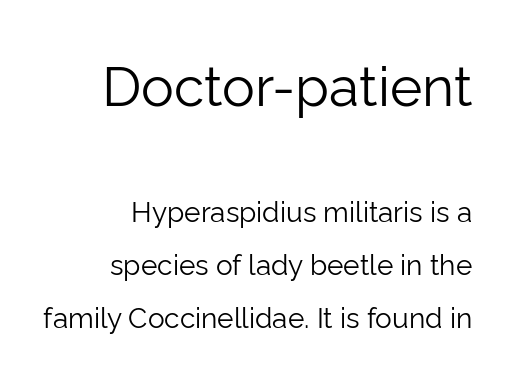
Nobody touched the tracking dial on this one. The weight would be labelled regular, book, light, or lighter still. A typesetter would call this proportional, since set widths differ per character. Between these two stacked blocks, the higher one wins on size. A clean baseline with only descenders dipping below it.
